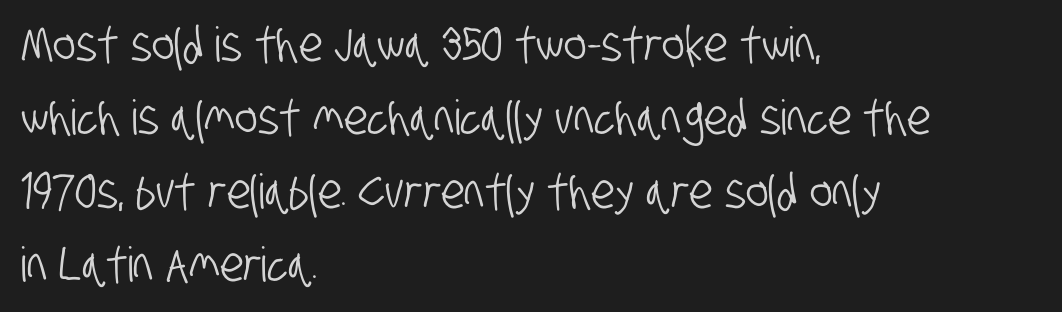
One-word summary of the alignment: left. Examine the stroke ends and you'll find no serifs. How are the letters spaced? Ordinarily, with no added tracking. The passage shown is typed in a proportional face where columns would drift. The zone under the glyphs is completely vacant. Line spacing here is normal.
